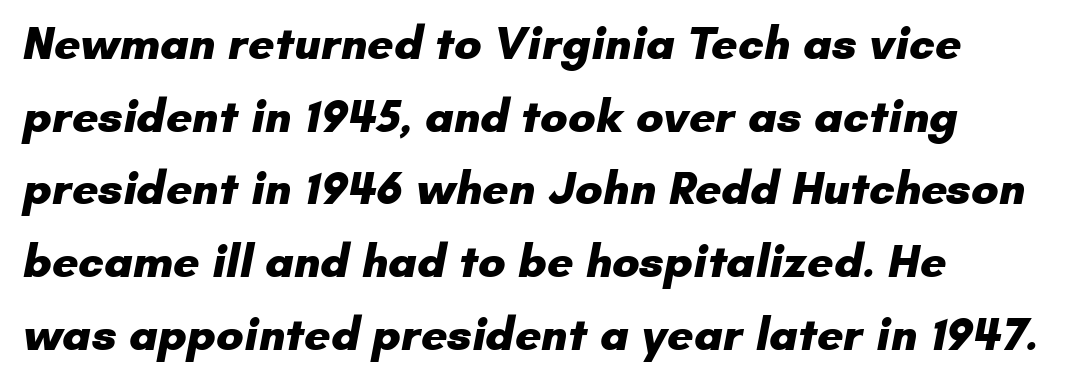
The image shows 46 px heavy sans-serif type; set left-aligned, normal line spacing (1.58x), normal letter spacing, not underlined; low stroke contrast and a small x-height.
